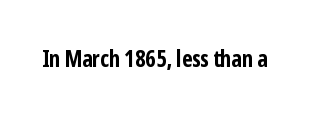
{"italic": "no", "bold": "yes", "underline": "no", "letter_spacing": "normal", "letter_spacing_em": 0.0, "glyph_px": 23}
